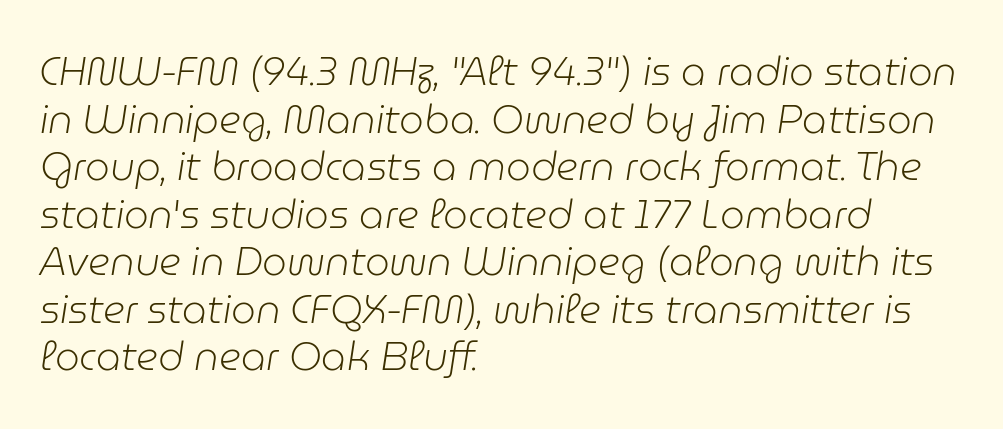
The image shows 39 px light type, italic (leaning right); set left-aligned, line spacing 1.22x, normal letter spacing, not underlined; low stroke contrast and a medium x-height.
